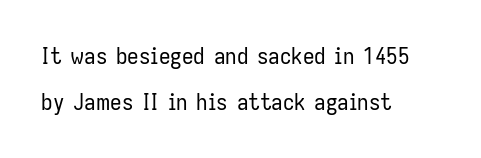
Q: Is the text bold? A: No.
Q: Is the text italic (slanted)? A: No, it is upright.
Q: Is the text underlined? A: No.
Q: How is the paragraph aligned? A: Left-aligned.
Q: Is the spacing between letters normal or unusually wide? A: Normal.
Q: Is the spacing between lines tight, normal or loose? A: Loose.
